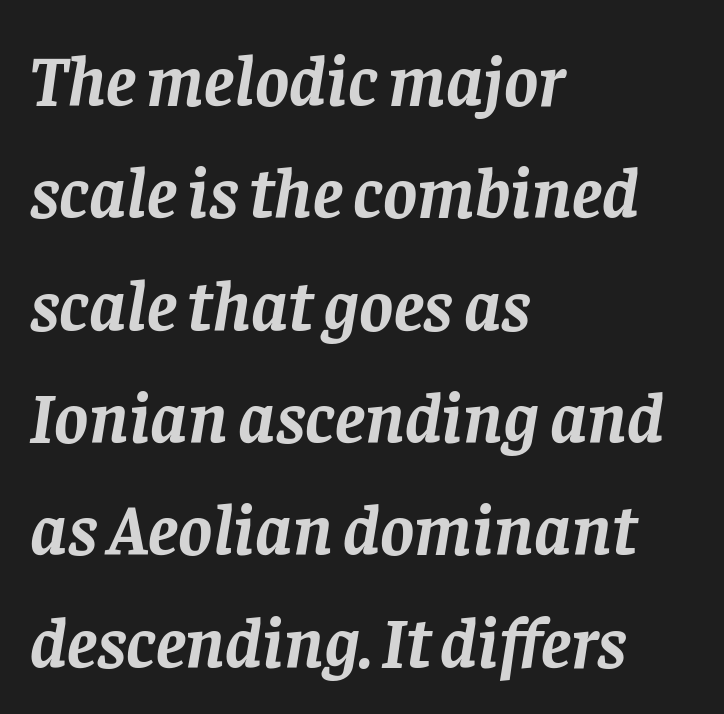
{"serif": "yes", "italic": "yes", "lean": "right", "slant_degrees": 8, "bold": "yes", "weight": "semibold", "width": "normal", "stroke_contrast": "low", "x_height": "large", "monospaced": "no", "underline": "no", "align": "left", "line_spacing": "normal", "line_spacing_ratio": 1.56, "letter_spacing": "normal", "letter_spacing_em": 0.0, "glyph_px": 72}
